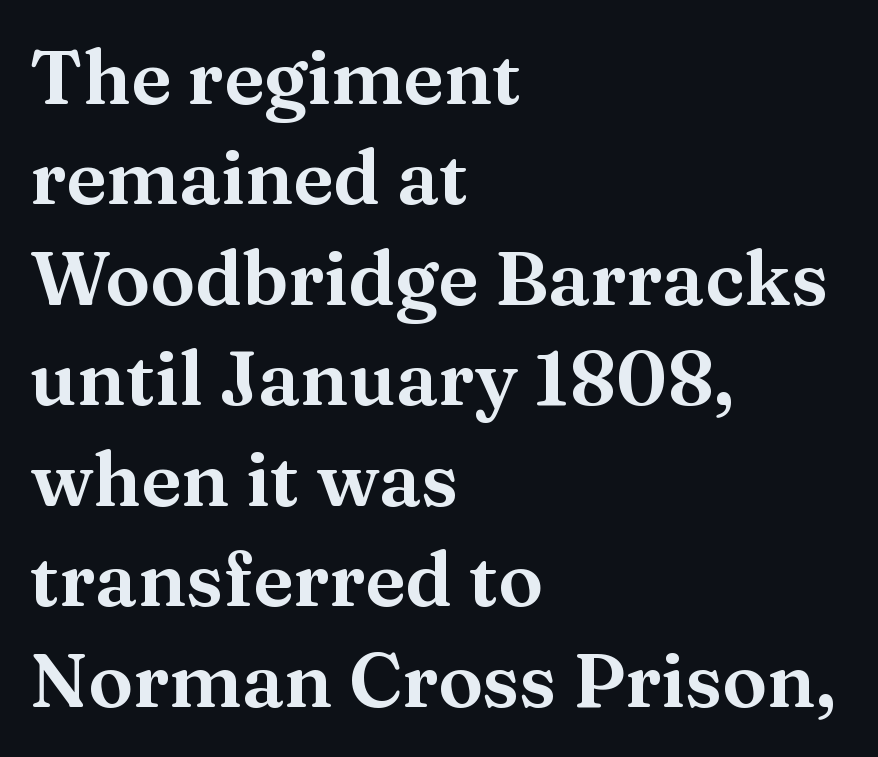
Q: Is the text italic (slanted)? A: No, it is upright.
Q: Is the typeface a serif or a sans-serif typeface? A: Serif.
Q: Is the text underlined? A: No.
Q: How is the paragraph aligned? A: Left-aligned.
Q: Is the spacing between letters normal or unusually wide? A: Normal.
Q: Is the spacing between lines tight, normal or loose? A: Normal.
Q: Width (condensed, normal, or wide)? A: Wide.
Q: Stroke contrast? A: Medium.
Q: x-height? A: Medium.
Q: Monospaced? A: No.
